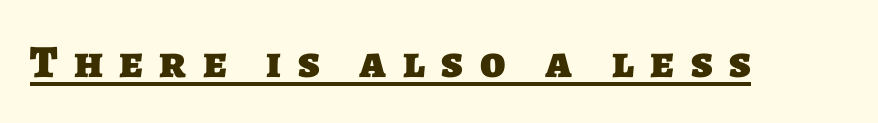
Q: Is the text bold? A: Yes.
Q: Is the typeface a serif or a sans-serif typeface? A: Sans-serif.
Q: Is the text underlined? A: Yes.
Q: Is the spacing between letters normal or unusually wide? A: Unusually wide.
Q: Width (condensed, normal, or wide)? A: Normal.
Q: Stroke contrast? A: Low.
Q: x-height? A: Large.
Q: Monospaced? A: No.
